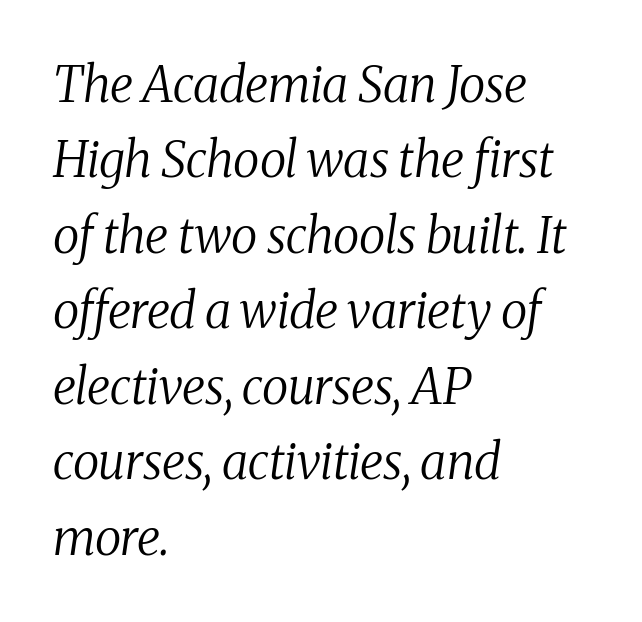
The image shows 49 px regular-weight serif type, italic (leaning right); set left-aligned, normal line spacing (1.54x), normal letter spacing, not underlined; medium stroke contrast and a medium x-height.
